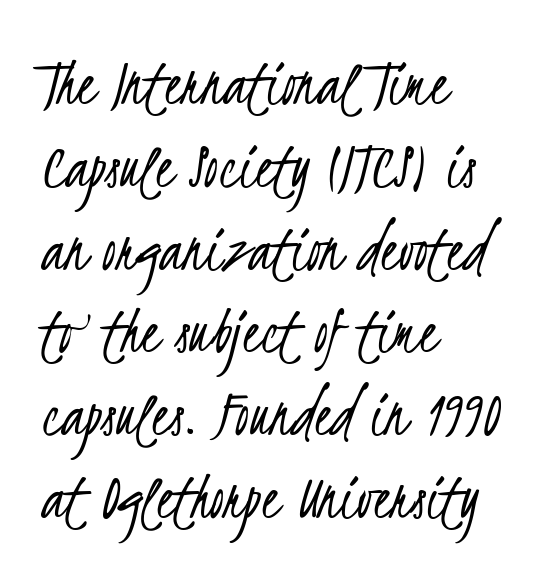
Caption: standard tracking, unaltered. This sample has the flowing, uneven cadence of proportional lettering. Letters rest on an invisible, unmarked baseline. The weight would be labelled regular, book, light, or lighter still.
